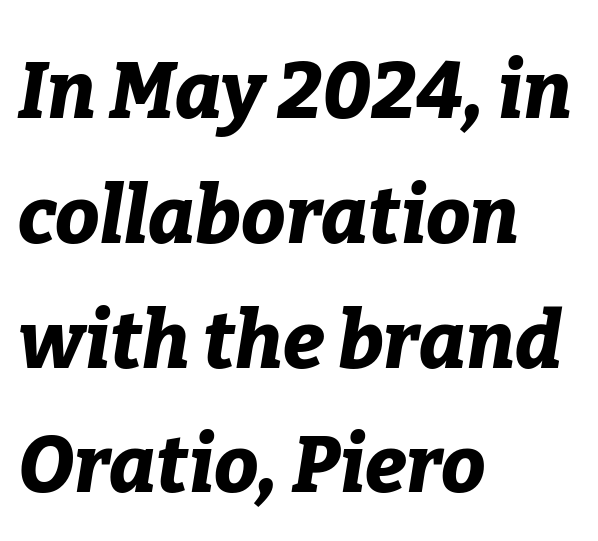
The strip under each line holds only bare page. Italic: yes, the glyphs are oblique. A student would call this left alignment; a typographer would say flush left, rag right. Honestly, the letter spacing is just normal — you wouldn't notice it. The rendering uses a moderate line-height, typical for paragraphs. These lines are rendered in a variable-pitch font.
